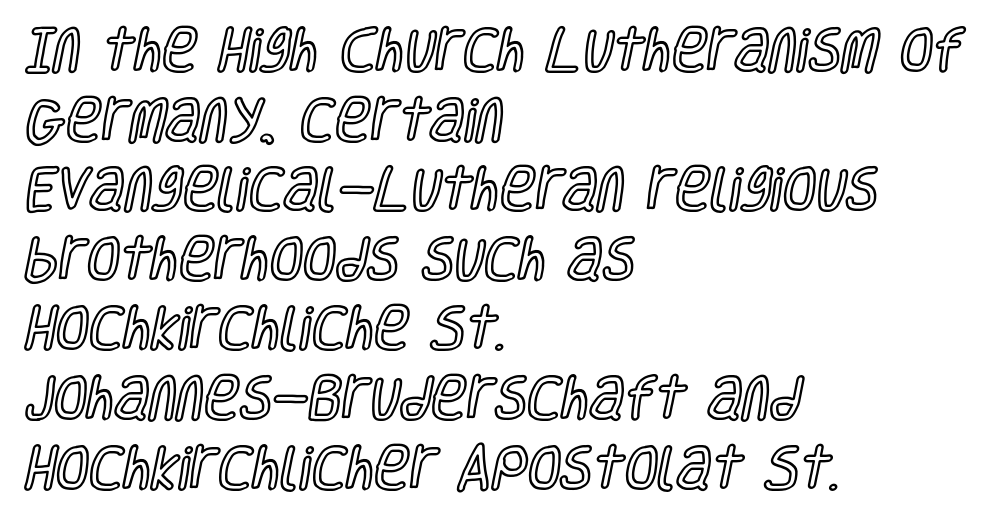
The image shows 48 px condensed type; set left-aligned, normal line spacing (1.45x), normal letter spacing, not underlined; a large x-height.
